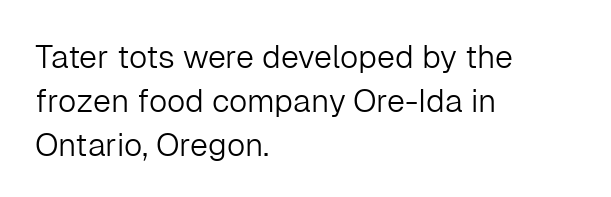
Each letter keeps its own natural width here, so spacing adapts to shape. Compared with typical paragraphs, the rows here are spaced about the same. The string is rendered with underlining switched off. Weight: regular or lighter. Default kerning and tracking; the words read as compact shapes.
